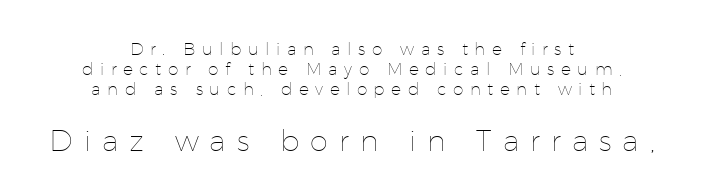
The typography opts for an upright posture over an oblique one. Visually the block forms a symmetrical silhouette, jagged on both flanks. No extra ink here — the face is not bold. Plain, unruled lines of type.
